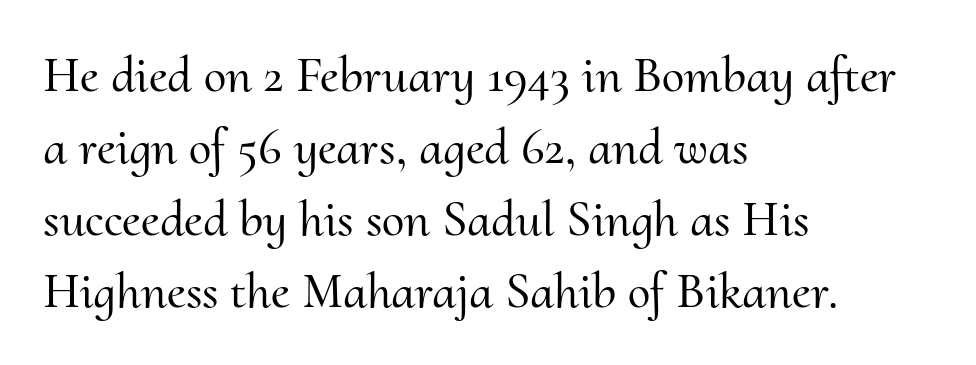
Q: Is the text italic (slanted)? A: No, it is upright.
Q: Is the typeface a serif or a sans-serif typeface? A: Serif.
Q: Is the text underlined? A: No.
Q: How is the paragraph aligned? A: Left-aligned.
Q: Is the spacing between letters normal or unusually wide? A: Normal.
Q: Is the spacing between lines tight, normal or loose? A: Normal.
Q: Width (condensed, normal, or wide)? A: Normal.
Q: Stroke contrast? A: Medium.
Q: x-height? A: Small.
Q: Monospaced? A: No.
